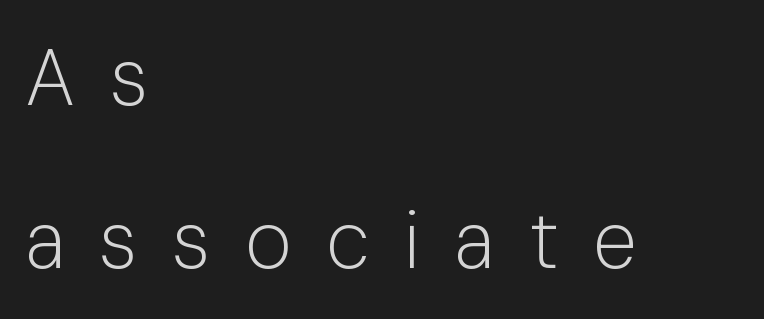
The image shows 80 px light sans-serif type, upright; set left-aligned, loose line spacing (2.04x), unusually wide letter spacing (+0.43 em), not underlined; low stroke contrast and a medium x-height.
